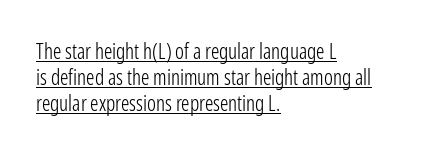
The image shows 21 px text type, upright; set left-aligned, normal line spacing (1.25x), normal letter spacing, underlined.
